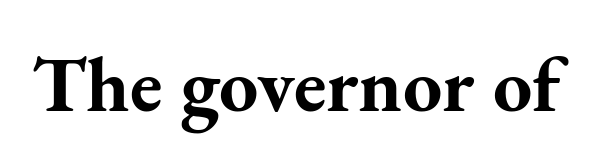
Q: Is the text bold? A: Yes.
Q: Is the text italic (slanted)? A: No, it is upright.
Q: Is the typeface a serif or a sans-serif typeface? A: Serif.
Q: Is the text underlined? A: No.
Q: Is the spacing between letters normal or unusually wide? A: Normal.
Q: Width (condensed, normal, or wide)? A: Normal.
Q: Stroke contrast? A: Medium.
Q: x-height? A: Small.
Q: Monospaced? A: No.
